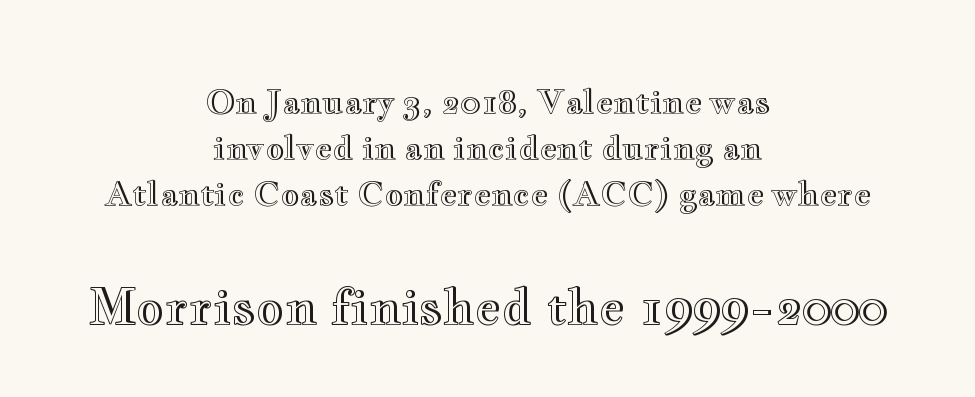
The image shows 49 px wide type, upright; set centered, normal line spacing (1.4x), normal letter spacing, not underlined; the second (bottom) block is 1.48x larger; a small x-height.
